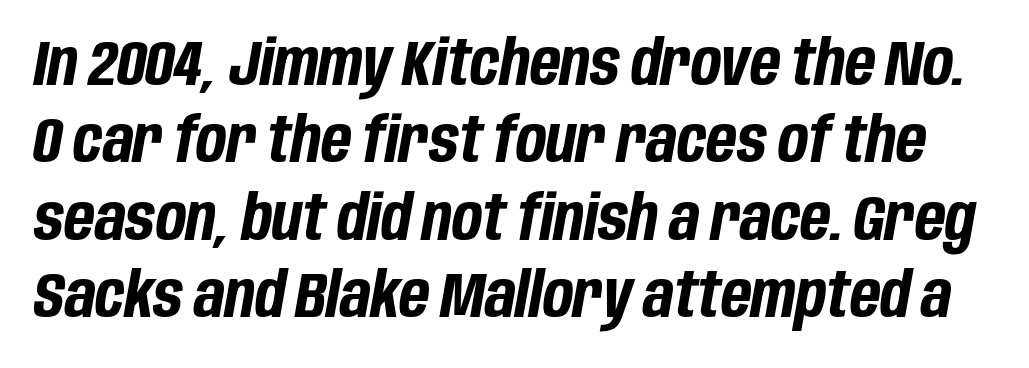
{"italic": "yes", "lean": "right", "slant_degrees": 10, "bold": "yes", "weight": "bold", "width": "condensed", "stroke_contrast": "low", "x_height": "large", "monospaced": "no", "underline": "no", "line_spacing_ratio": 1.23, "letter_spacing": "normal", "letter_spacing_em": 0.0, "glyph_px": 63}
